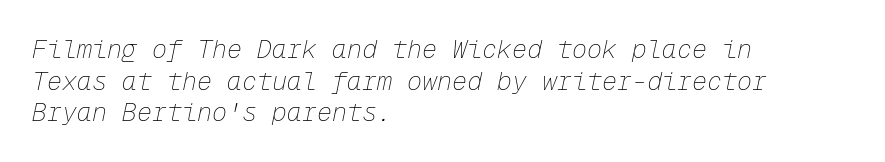
Q: Is the text bold? A: No.
Q: Is the text italic (slanted)? A: Yes, it leans right by about 12 degrees.
Q: Is the text underlined? A: No.
Q: How is the paragraph aligned? A: Left-aligned.
Q: Is the spacing between letters normal or unusually wide? A: Normal.
Q: Is the spacing between lines tight, normal or loose? A: Normal.
